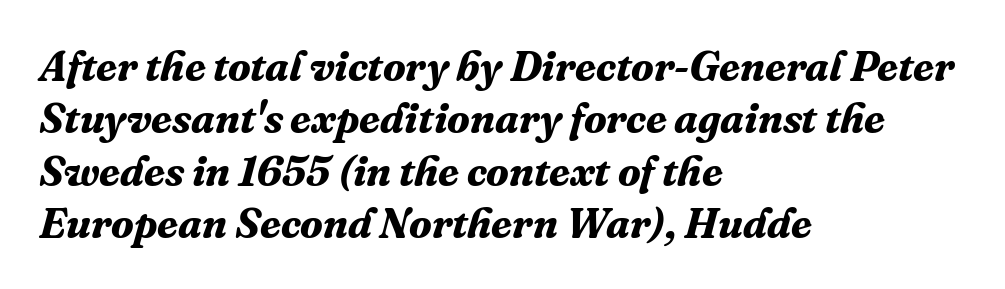
Q: Is the text bold? A: Yes.
Q: Is the text italic (slanted)? A: Yes, it leans right by about 16 degrees.
Q: Is the typeface a serif or a sans-serif typeface? A: Serif.
Q: Is the text underlined? A: No.
Q: How is the paragraph aligned? A: Left-aligned.
Q: Is the spacing between letters normal or unusually wide? A: Normal.
Q: Is the spacing between lines tight, normal or loose? A: Normal.
Q: Width (condensed, normal, or wide)? A: Normal.
Q: Stroke contrast? A: Medium.
Q: x-height? A: Medium.
Q: Monospaced? A: No.
